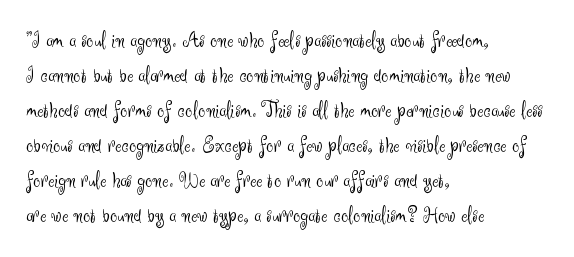
The image shows 23 px text type, upright; set left-aligned, normal line spacing (1.52x), normal letter spacing, not underlined.
